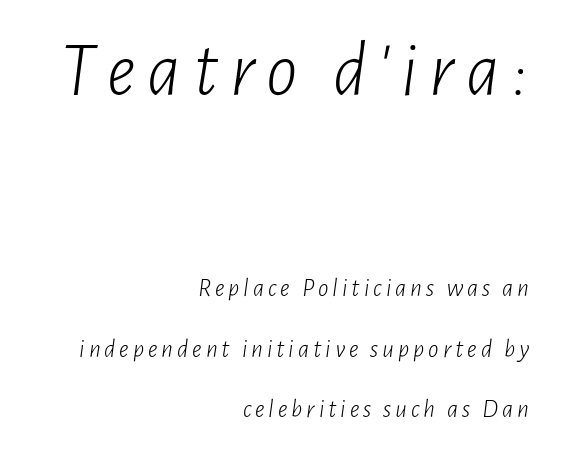
Proportional: the letters do not fall into vertical columns. How would I describe the line gaps? Wide and relaxed. Whoever set this made the first block the dominant, larger element. Has an underline been added? It has not. Compared with a typical body face, this is equally light or lighter still.
